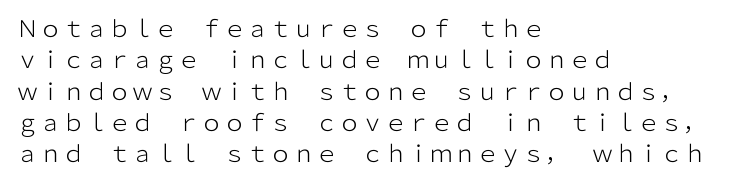
The image shows 23 px text type, upright; set left-aligned, normal line spacing (1.36x), normal letter spacing, not underlined.
